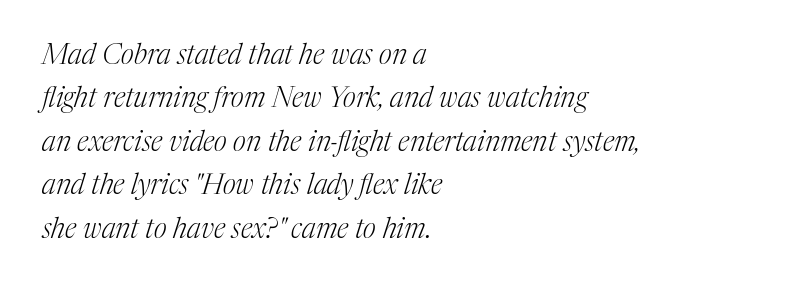
{"serif": "yes", "italic": "yes", "lean": "right", "slant_degrees": 17, "bold": "no", "weight": "light", "width": "normal", "stroke_contrast": "medium", "x_height": "medium", "monospaced": "no", "underline": "no", "align": "left", "line_spacing": "normal", "line_spacing_ratio": 1.55, "letter_spacing": "normal", "letter_spacing_em": 0.0, "glyph_px": 28}
